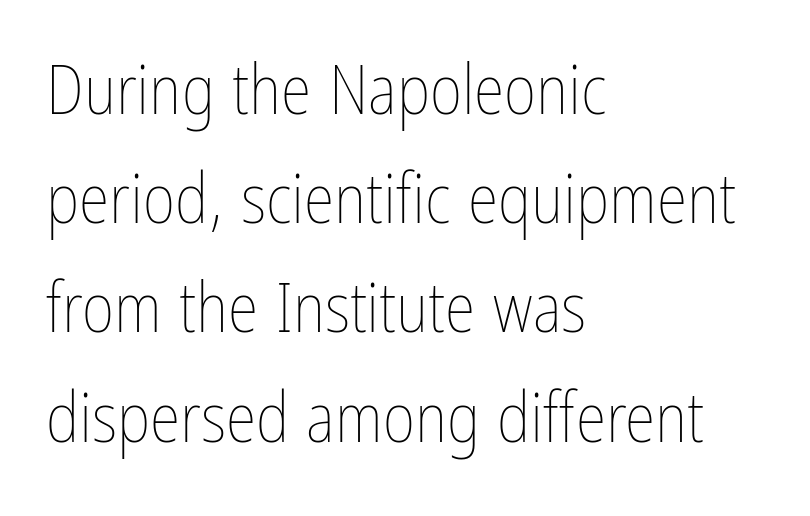
Quick note: interline space is typical. Horizontal alignment here is leftward, the default for most running prose. Is the letter spacing exaggerated? No — it looks like the ordinary default. The weight would be labelled regular, book, light, or lighter still.
